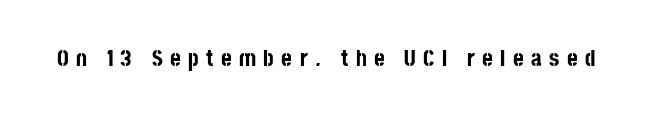
The image shows 23 px bold type, upright; set unusually wide letter spacing (+0.32 em), not underlined.
